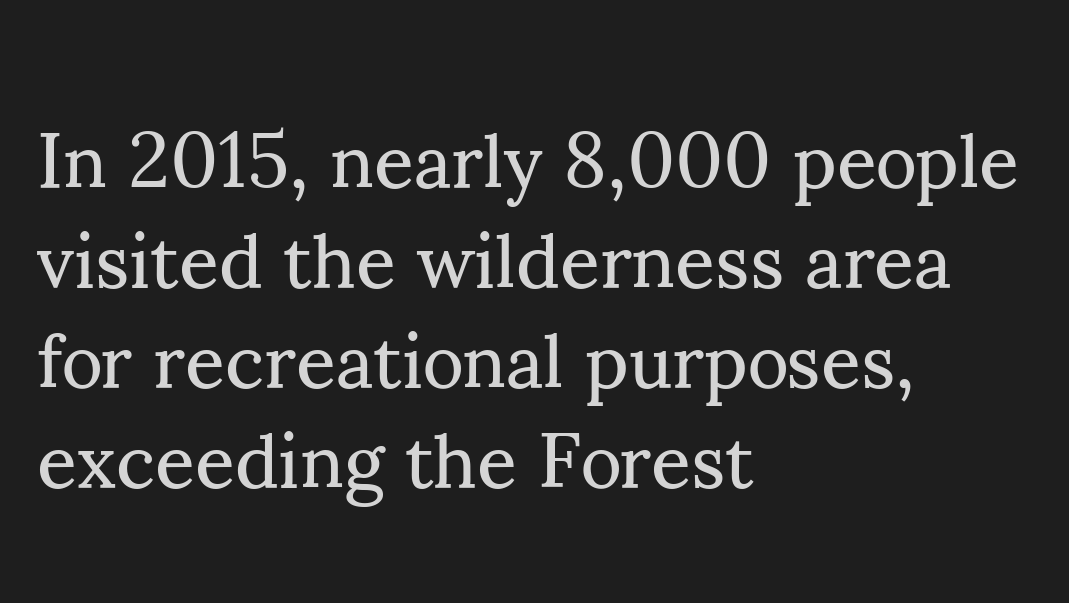
Is this a fixed-width face? No — the glyphs have proportional, varying widths. Line beginnings align vertically; line endings do not. The zone under the glyphs is completely vacant. No chunkiness to these letters — they're not bold.
